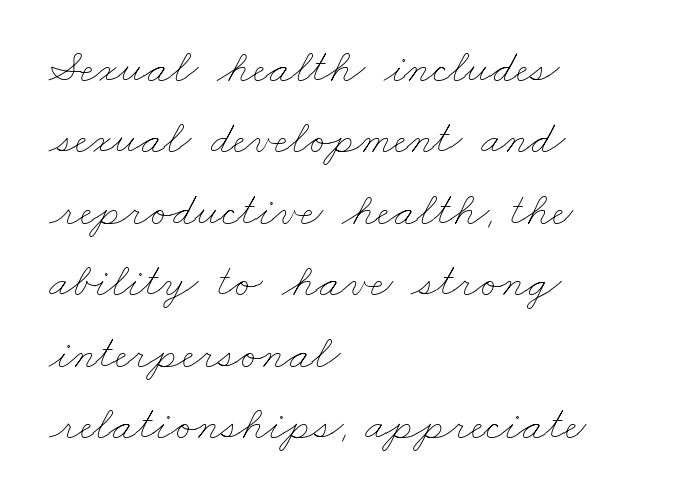
Q: Is the text bold? A: No.
Q: Is the text underlined? A: No.
Q: How is the paragraph aligned? A: Left-aligned.
Q: Is the spacing between letters normal or unusually wide? A: Normal.
Q: Is the spacing between lines tight, normal or loose? A: Normal.
Q: Width (condensed, normal, or wide)? A: Wide.
Q: Stroke contrast? A: Low.
Q: x-height? A: Small.
Q: Monospaced? A: No.
